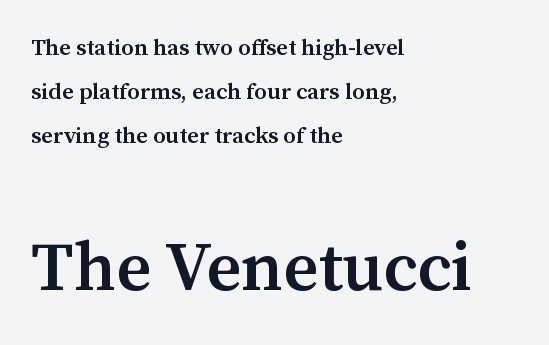
The image shows 69 px semibold serif type, upright; set left-aligned, loose line spacing (1.91x), normal letter spacing, not underlined; the second (bottom) block is 3.0x larger; medium stroke contrast and a medium x-height.
